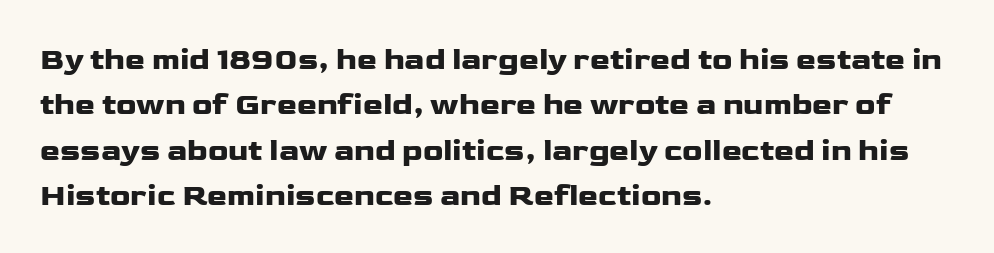
Q: Is the text italic (slanted)? A: No, it is upright.
Q: Is the typeface a serif or a sans-serif typeface? A: Sans-serif.
Q: Is the text underlined? A: No.
Q: How is the paragraph aligned? A: Left-aligned.
Q: Is the spacing between letters normal or unusually wide? A: Normal.
Q: Is the spacing between lines tight, normal or loose? A: Normal.
Q: Width (condensed, normal, or wide)? A: Wide.
Q: Stroke contrast? A: Low.
Q: x-height? A: Medium.
Q: Monospaced? A: No.
